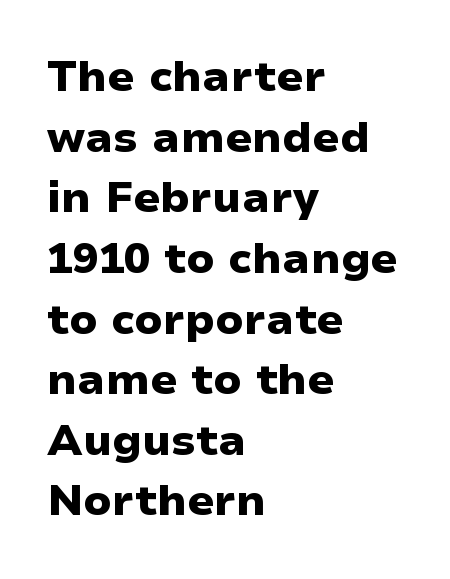
As a designer I'd log this as weight 700, bold. The letters sit at their default tracking, neither squeezed nor spread. Every stem runs plumb, perpendicular to the baseline. Spacing verdict: proportional, widths tailored to each character. Check under the words: just untouched page.
